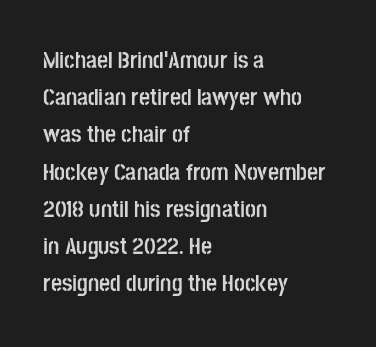
{"italic": "no", "bold": "yes", "underline": "no", "align": "left", "line_spacing": "normal", "line_spacing_ratio": 1.55, "letter_spacing": "normal", "letter_spacing_em": 0.0, "glyph_px": 24}
